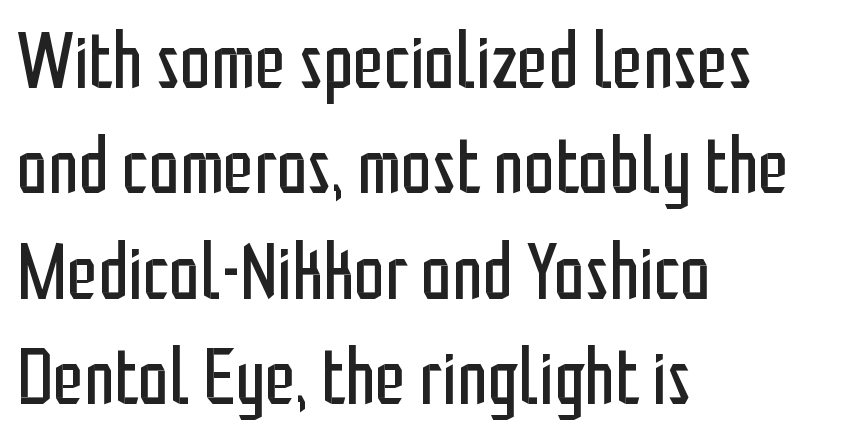
The text was rendered using a sans face with plain stroke endings. Descenders are the only things crossing below the line. Weight: in the light-to-regular range. The tracking reads as untouched default to a designer's eye. Is there much room between lines? A standard amount, neither cramped nor airy. The face used here is proportionally spaced, like ordinary book or web type.
